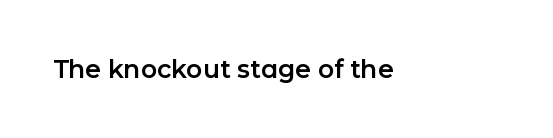
Q: Is the text italic (slanted)? A: No, it is upright.
Q: Is the text underlined? A: No.
Q: Is the spacing between letters normal or unusually wide? A: Normal.
